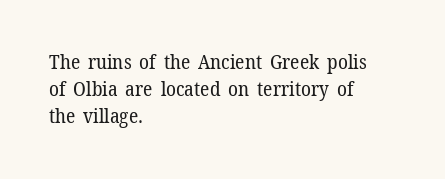
The image shows 20 px text type, upright; set left-aligned, normal line spacing (1.35x), normal letter spacing, not underlined.
